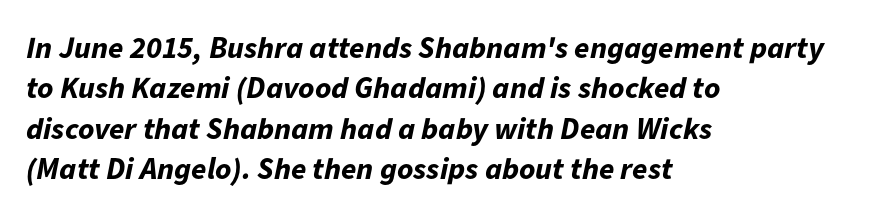
Q: Is the text bold? A: Yes.
Q: Is the text italic (slanted)? A: Yes, it leans right by about 11 degrees.
Q: Is the text underlined? A: No.
Q: How is the paragraph aligned? A: Left-aligned.
Q: Is the spacing between letters normal or unusually wide? A: Normal.
Q: Is the spacing between lines tight, normal or loose? A: Normal.
Q: Width (condensed, normal, or wide)? A: Normal.
Q: Stroke contrast? A: Low.
Q: x-height? A: Medium.
Q: Monospaced? A: No.
